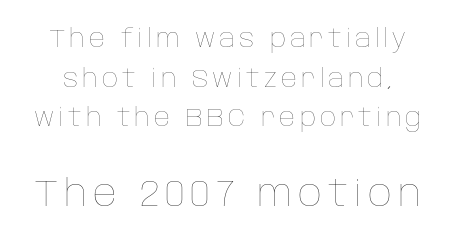
The image shows 37 px thin type, upright; set normal line spacing (1.59x), not underlined; the second (bottom) block is 1.48x larger; low stroke contrast and a large x-height.
